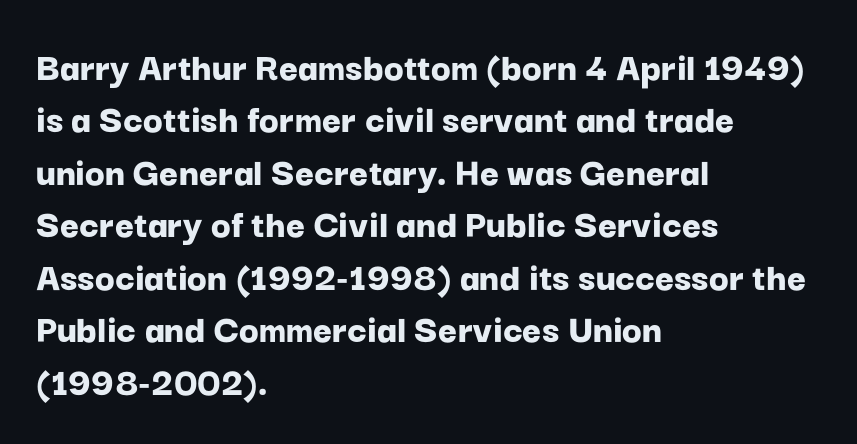
{"serif": "no", "italic": "no", "bold": "yes", "weight": "bold", "width": "normal", "stroke_contrast": "low", "x_height": "medium", "monospaced": "no", "underline": "no", "align": "left", "line_spacing": "normal", "line_spacing_ratio": 1.28, "letter_spacing": "normal", "letter_spacing_em": 0.0, "glyph_px": 41}
